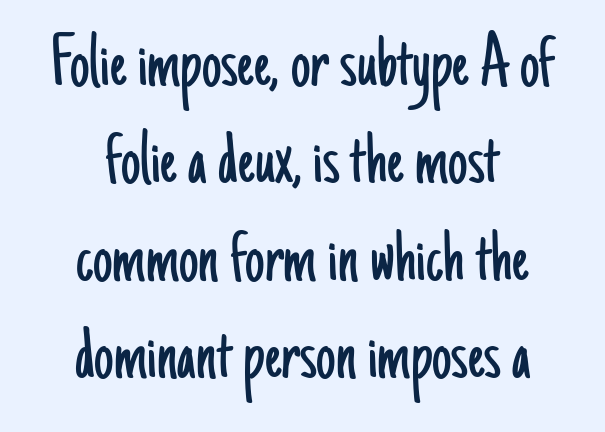
Is there much room between lines? A standard amount, neither cramped nor airy. The baseline area is clear. This sample uses plain, unmodified letter spacing. Weight class: somewhere from thin through regular. This sample has the flowing, uneven cadence of proportional lettering. Quick note: not italic, upright.
